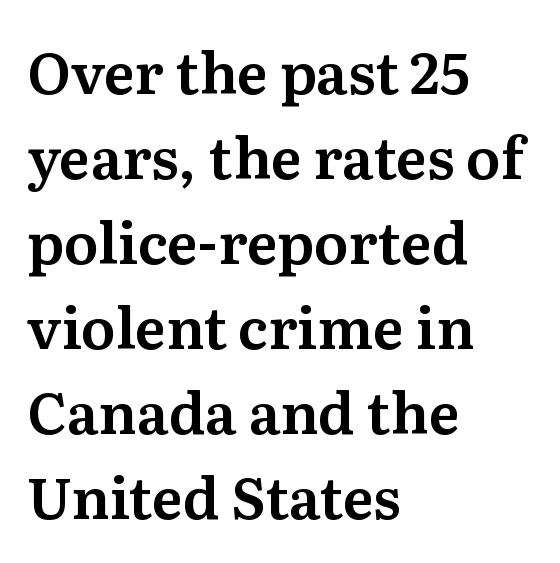
Regular leading. Each letter keeps its own natural width here, so spacing adapts to shape. Do the letters lean? They stand straight. A typesetter would call this zero additional tracking. The text block is weighted toward the left margin, trailing off unevenly rightward.
